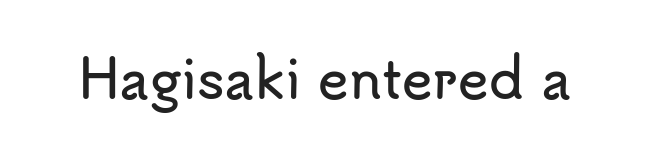
{"serif": "no", "italic": "no", "width": "normal", "stroke_contrast": "low", "x_height": "small", "monospaced": "no", "underline": "no", "letter_spacing": "normal", "letter_spacing_em": 0.0, "glyph_px": 52}
